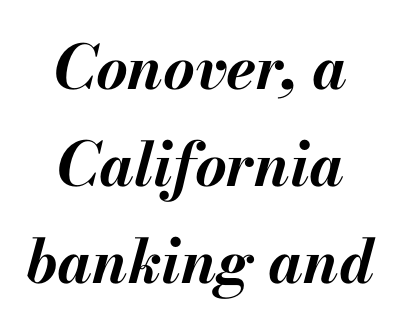
The image shows 61 px bold type, italic (leaning right); set centered, normal line spacing (1.59x), normal letter spacing, not underlined; medium stroke contrast and a small x-height.
